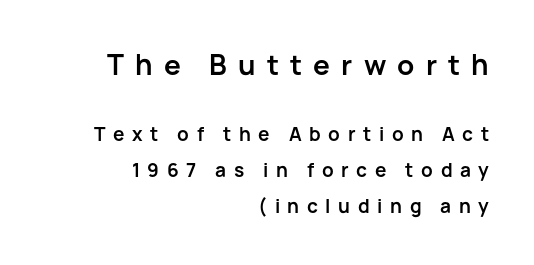
Q: Is the text bold? A: Yes.
Q: Is the text italic (slanted)? A: No, it is upright.
Q: Is the typeface a serif or a sans-serif typeface? A: Sans-serif.
Q: Is the text underlined? A: No.
Q: How is the paragraph aligned? A: Right-aligned.
Q: Is the spacing between letters normal or unusually wide? A: Unusually wide.
Q: Which block of text is set in a larger size, the first (top) or the second (bottom)? A: The first (top) one.
Q: Width (condensed, normal, or wide)? A: Normal.
Q: Stroke contrast? A: Low.
Q: x-height? A: Medium.
Q: Monospaced? A: No.
